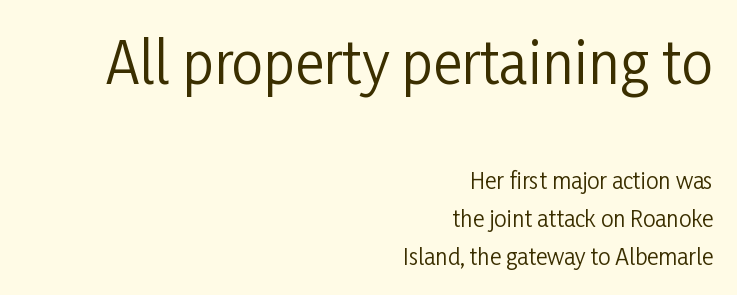
The image shows 56 px regular-weight, condensed sans-serif type, upright; set right-aligned, line spacing 1.72x, normal letter spacing, not underlined; the first (top) block is 2.55x larger; low stroke contrast and a medium x-height.
